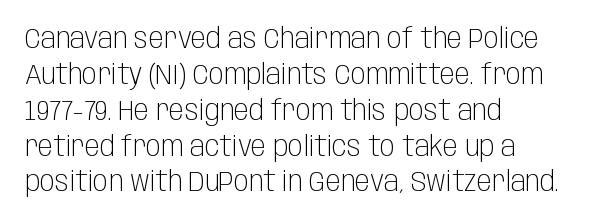
Q: Is the text bold? A: No.
Q: Is the text italic (slanted)? A: No, it is upright.
Q: Is the typeface a serif or a sans-serif typeface? A: Sans-serif.
Q: Is the text underlined? A: No.
Q: How is the paragraph aligned? A: Left-aligned.
Q: Is the spacing between letters normal or unusually wide? A: Normal.
Q: Is the spacing between lines tight, normal or loose? A: Normal.
Q: Width (condensed, normal, or wide)? A: Condensed.
Q: Stroke contrast? A: Low.
Q: x-height? A: Large.
Q: Monospaced? A: No.
